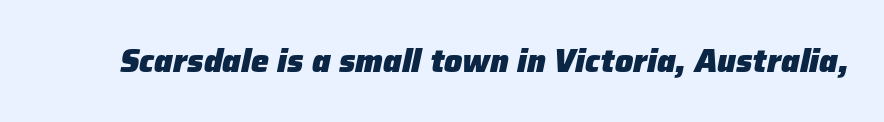
Does the weight exceed regular? Yes, all the way to bold. The space directly below the letters is spotless. Spacing verdict: proportional, widths tailored to each character. It's the slanting kind of type. Here the glyphs are tracked normally, forming tight word shapes.
